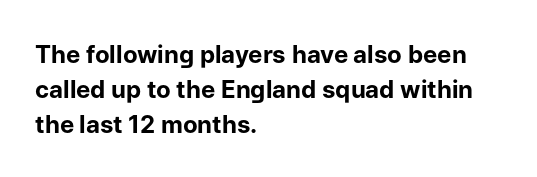
Q: Is the text bold? A: Yes.
Q: Is the text italic (slanted)? A: No, it is upright.
Q: Is the text underlined? A: No.
Q: How is the paragraph aligned? A: Left-aligned.
Q: Is the spacing between letters normal or unusually wide? A: Normal.
Q: Is the spacing between lines tight, normal or loose? A: Normal.
